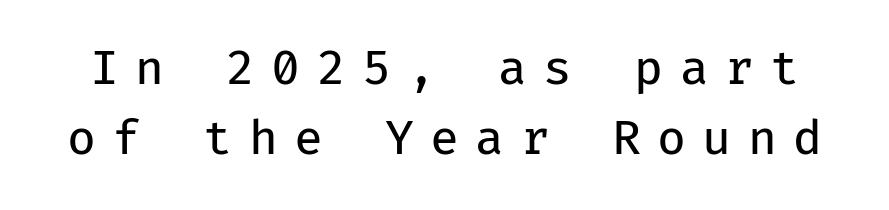
Q: Is the text bold? A: No.
Q: Is the text italic (slanted)? A: No, it is upright.
Q: Is the typeface a serif or a sans-serif typeface? A: Sans-serif.
Q: Is the text underlined? A: No.
Q: Is the spacing between letters normal or unusually wide? A: Unusually wide.
Q: Is the spacing between lines tight, normal or loose? A: Normal.
Q: Width (condensed, normal, or wide)? A: Normal.
Q: Stroke contrast? A: Low.
Q: x-height? A: Medium.
Q: Monospaced? A: Yes.
